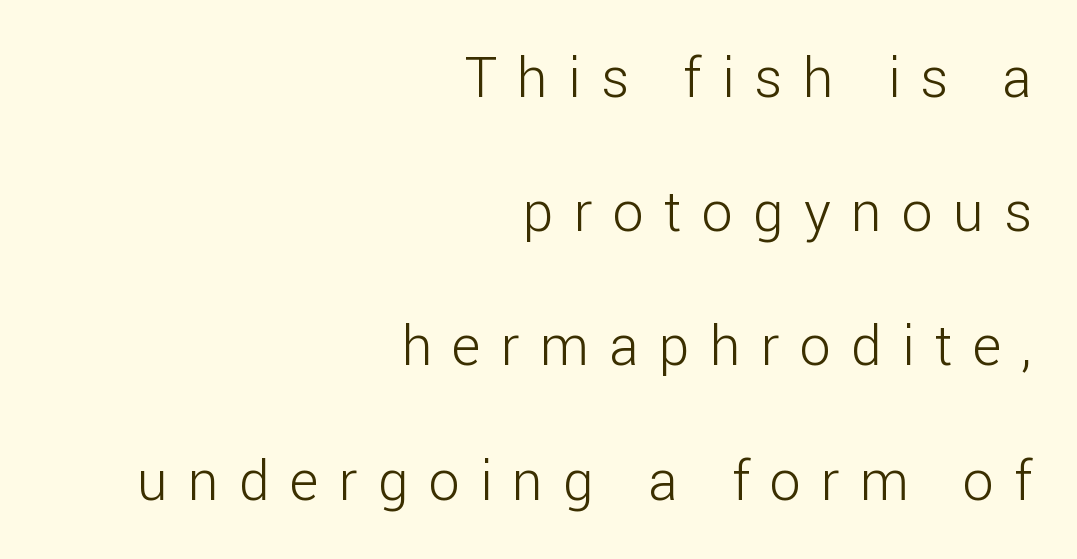
{"serif": "no", "italic": "no", "bold": "no", "weight": "light", "width": "normal", "stroke_contrast": "low", "x_height": "medium", "monospaced": "no", "underline": "no", "align": "right", "line_spacing": "loose", "line_spacing_ratio": 2.44, "letter_spacing": "wide", "letter_spacing_em": 0.37, "glyph_px": 55}
